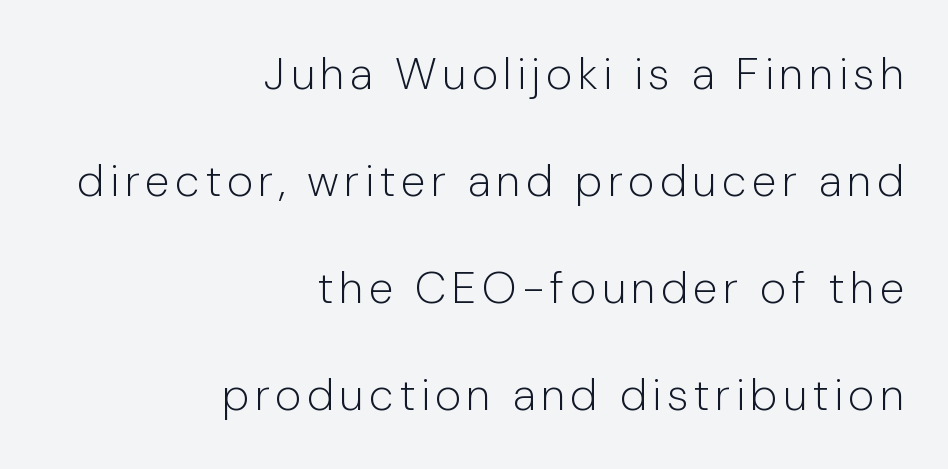
{"serif": "no", "italic": "no", "bold": "no", "weight": "light", "width": "normal", "stroke_contrast": "low", "x_height": "medium", "monospaced": "no", "underline": "no", "align": "right", "line_spacing": "loose", "line_spacing_ratio": 2.38, "glyph_px": 45}
